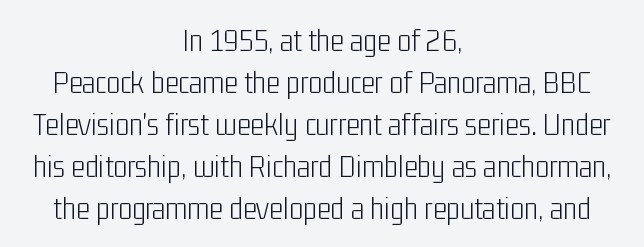
Q: Is the text bold? A: No.
Q: Is the text italic (slanted)? A: No, it is upright.
Q: Is the typeface a serif or a sans-serif typeface? A: Sans-serif.
Q: Is the text underlined? A: No.
Q: How is the paragraph aligned? A: Centered.
Q: Is the spacing between letters normal or unusually wide? A: Normal.
Q: Is the spacing between lines tight, normal or loose? A: Normal.
Q: Width (condensed, normal, or wide)? A: Condensed.
Q: Stroke contrast? A: Low.
Q: x-height? A: Medium.
Q: Monospaced? A: No.
